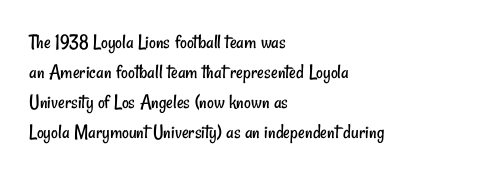
Q: Is the text bold? A: No.
Q: Is the text underlined? A: No.
Q: How is the paragraph aligned? A: Left-aligned.
Q: Is the spacing between letters normal or unusually wide? A: Normal.
Q: Is the spacing between lines tight, normal or loose? A: Normal.
